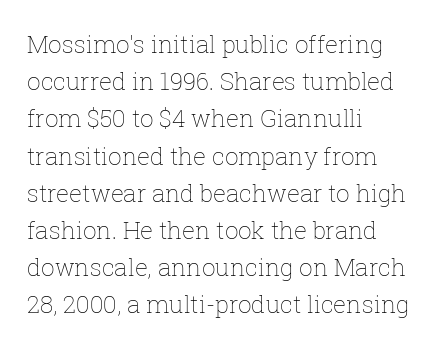
The image shows 24 px text type, upright; set left-aligned, normal line spacing (1.55x), normal letter spacing, not underlined.
